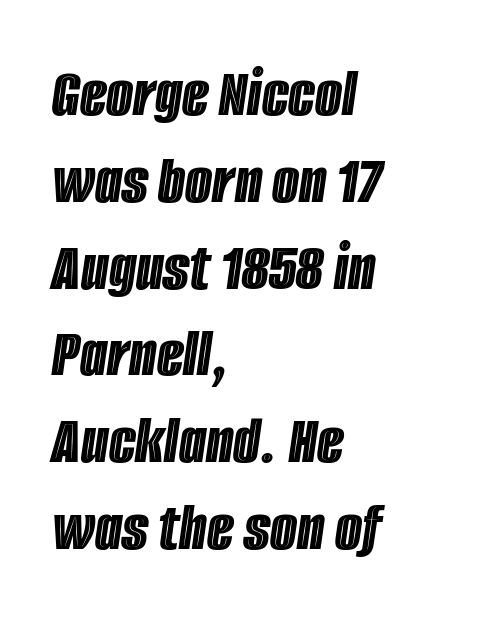
The image shows 70 px condensed type, italic (leaning right); set left-aligned, line spacing 1.24x, normal letter spacing, not underlined; a large x-height.
